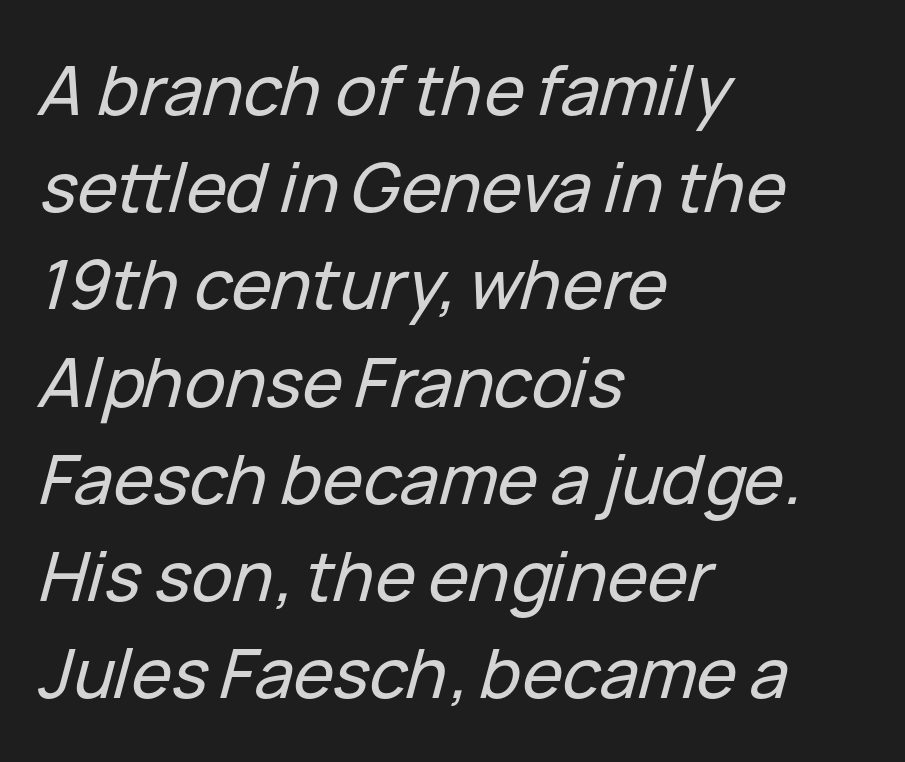
{"italic": "yes", "lean": "right", "slant_degrees": 15, "width": "normal", "stroke_contrast": "low", "x_height": "medium", "monospaced": "no", "underline": "no", "align": "left", "line_spacing": "normal", "line_spacing_ratio": 1.43, "letter_spacing": "normal", "letter_spacing_em": 0.0, "glyph_px": 68}
